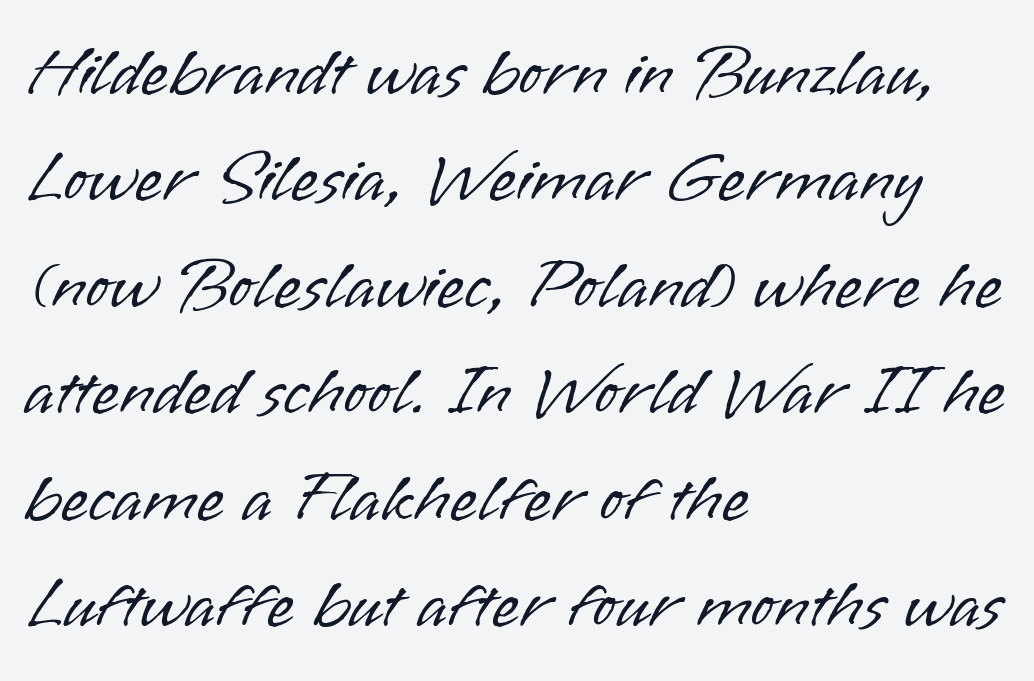
Q: Is the text bold? A: No.
Q: Is the text italic (slanted)? A: Yes.
Q: Is the typeface a serif or a sans-serif typeface? A: Sans-serif.
Q: Is the text underlined? A: No.
Q: How is the paragraph aligned? A: Left-aligned.
Q: Is the spacing between letters normal or unusually wide? A: Normal.
Q: Is the spacing between lines tight, normal or loose? A: Normal.
Q: Width (condensed, normal, or wide)? A: Normal.
Q: Stroke contrast? A: Low.
Q: x-height? A: Small.
Q: Monospaced? A: No.
